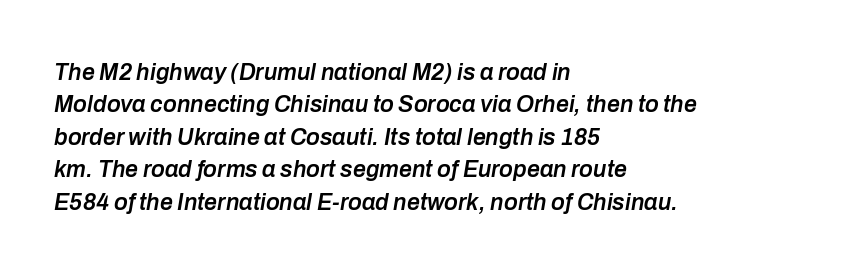
Rule under the text: the space is simply empty. What stands out about the letter spacing? Nothing — it is the standard amount. An italicized treatment has been applied to the whole sample. Evenly set lines give the paragraph a standard silhouette. Notice how the passage keeps a crisp vertical edge on the left only. Emphasis by weight is partial: semibold.
